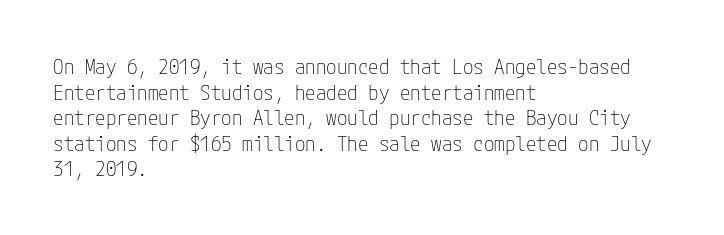
Does extra space separate the letters? No, they use regular spacing. The passage is arranged the way most books set body copy — flush left. The area under the type is left untouched. The face looks like a standard text weight, possibly lighter. Notice how the stems are strictly vertical — no italics here.
